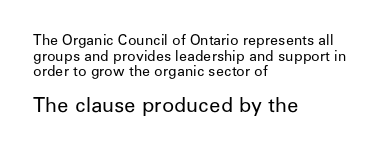
Upright lettering throughout. Default kerning and tracking; the words read as compact shapes. The block of text is dense from top to bottom, with scant space between rows. Weight class: somewhere from thin through regular. Typeset ragged right — the left edge is the straight one. Does the bottom block carry the larger type? Yes, it does.
